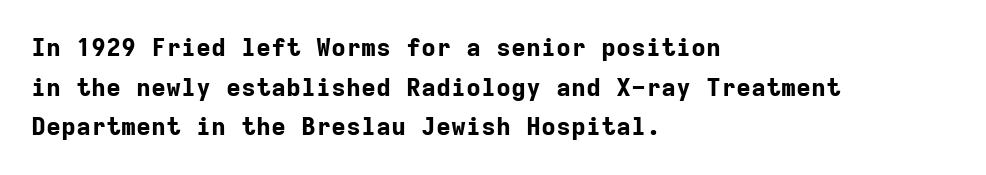
{"italic": "no", "bold": "yes", "underline": "no", "align": "left", "line_spacing": "normal", "line_spacing_ratio": 1.59, "letter_spacing": "normal", "letter_spacing_em": 0.0, "glyph_px": 25}
